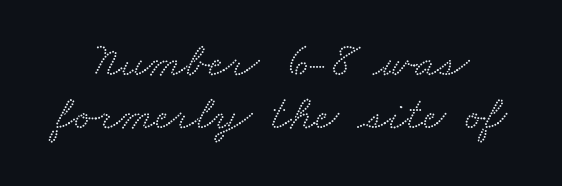
Q: Is the typeface a serif or a sans-serif typeface? A: Serif.
Q: Is the text underlined? A: No.
Q: Is the spacing between letters normal or unusually wide? A: Normal.
Q: Is the spacing between lines tight, normal or loose? A: Tight.
Q: Width (condensed, normal, or wide)? A: Wide.
Q: Stroke contrast? A: Medium.
Q: x-height? A: Small.
Q: Monospaced? A: No.
